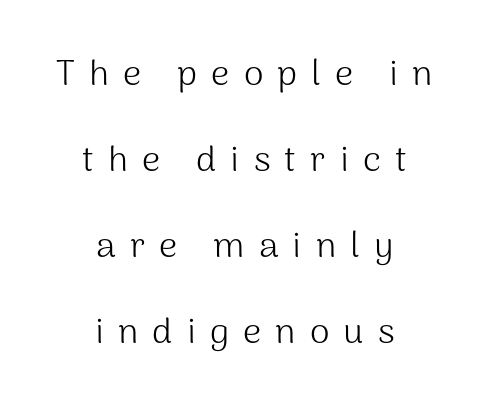
A clean baseline with only descenders dipping below it. The text block is weighted toward neither margin, spreading evenly from the middle. In terms of letterspacing, this is a distinctly airy, spread setting. A typesetter would mark this as roman, not italic.
